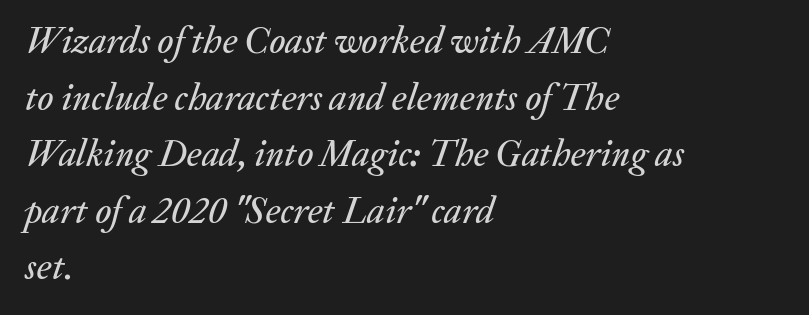
{"italic": "yes", "lean": "right", "slant_degrees": 20, "width": "normal", "stroke_contrast": "medium", "x_height": "medium", "monospaced": "no", "underline": "no", "align": "left", "line_spacing": "normal", "line_spacing_ratio": 1.53, "letter_spacing": "normal", "letter_spacing_em": 0.0, "glyph_px": 37}
